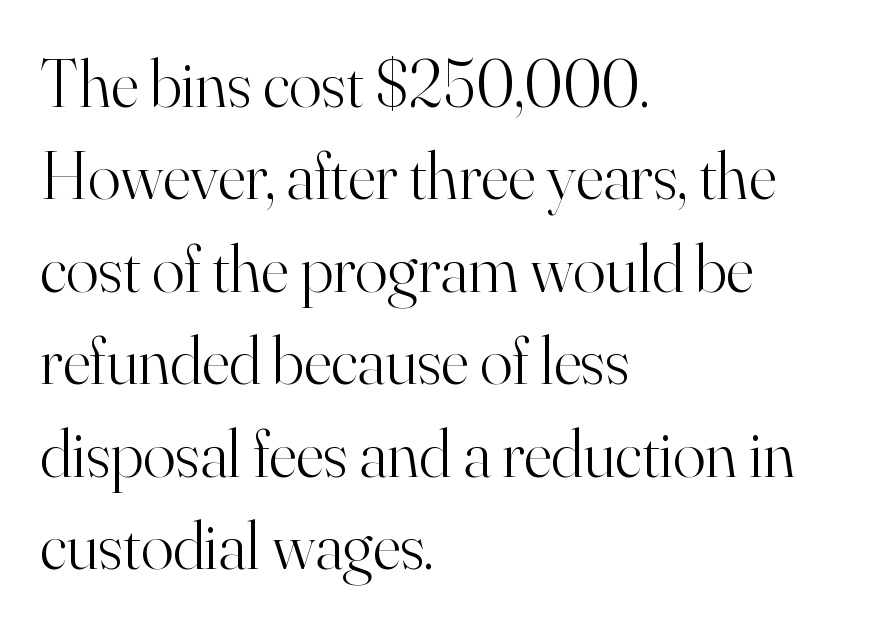
The image shows 68 px light serif type, upright; set left-aligned, normal line spacing (1.36x), normal letter spacing, not underlined; high stroke contrast and a small x-height.
